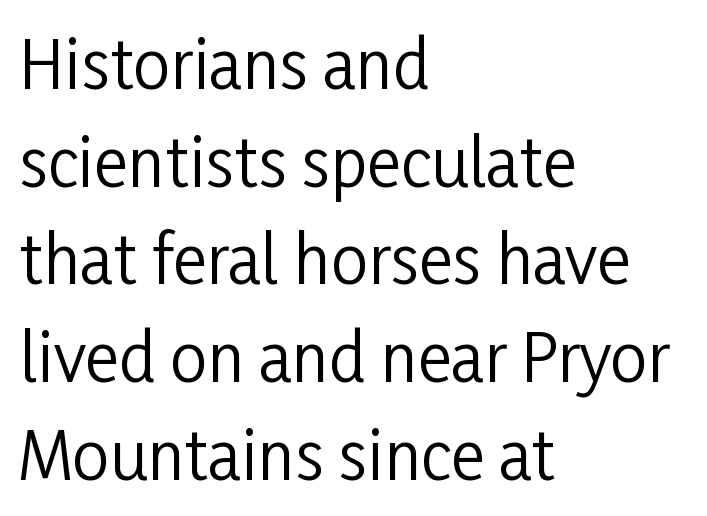
The passage shown is typeset with a sans-serif family. The string is rendered with underlining switched off. Upright lettering throughout. Is the letter spacing exaggerated? No — it looks like the ordinary default.
